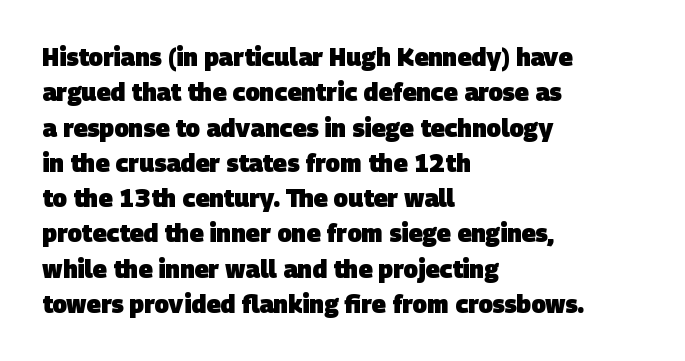
Q: Is the text bold? A: Yes.
Q: Is the text underlined? A: No.
Q: How is the paragraph aligned? A: Left-aligned.
Q: Is the spacing between letters normal or unusually wide? A: Normal.
Q: Is the spacing between lines tight, normal or loose? A: Normal.
